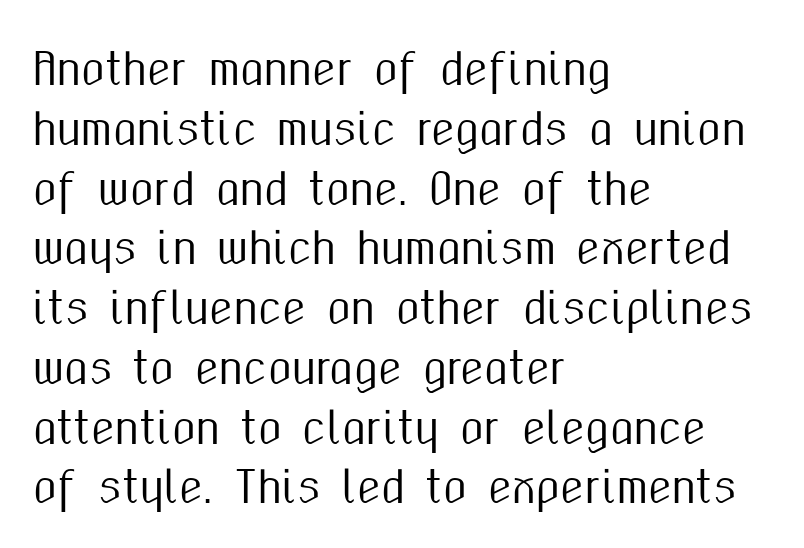
Q: Is the text italic (slanted)? A: No, it is upright.
Q: Is the typeface a serif or a sans-serif typeface? A: Sans-serif.
Q: Is the text underlined? A: No.
Q: How is the paragraph aligned? A: Left-aligned.
Q: Is the spacing between letters normal or unusually wide? A: Normal.
Q: Is the spacing between lines tight, normal or loose? A: Normal.
Q: Width (condensed, normal, or wide)? A: Condensed.
Q: Stroke contrast? A: Medium.
Q: x-height? A: Medium.
Q: Monospaced? A: No.
